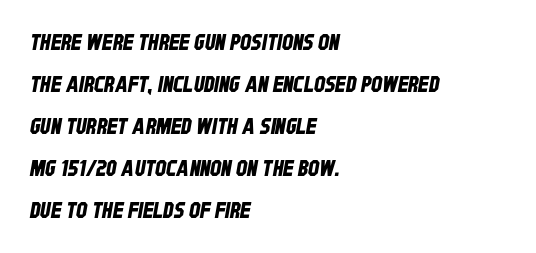
Q: Is the text underlined? A: No.
Q: How is the paragraph aligned? A: Left-aligned.
Q: Is the spacing between letters normal or unusually wide? A: Normal.
Q: Is the spacing between lines tight, normal or loose? A: Loose.
